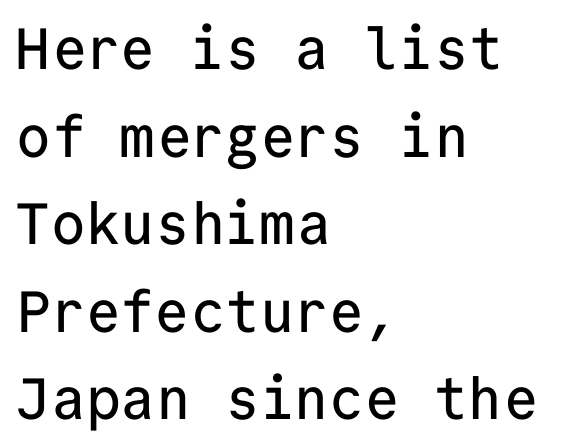
The image shows 58 px sans-serif type, upright, monospaced; set left-aligned, normal line spacing (1.51x), normal letter spacing, not underlined; low stroke contrast and a medium x-height.
